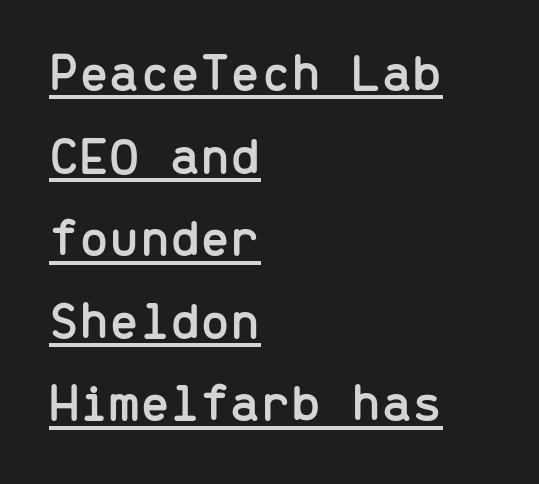
Every character here occupies the same horizontal width, giving the sample a typewriter-like rhythm. A typesetter would label this face a sans. Each line of the rendering has a horizontal stroke beneath the glyphs. The typesetter chose a ragged-right arrangement here. The passage shown has conventional tracking throughout. Rendered with straight, roman letterforms.
